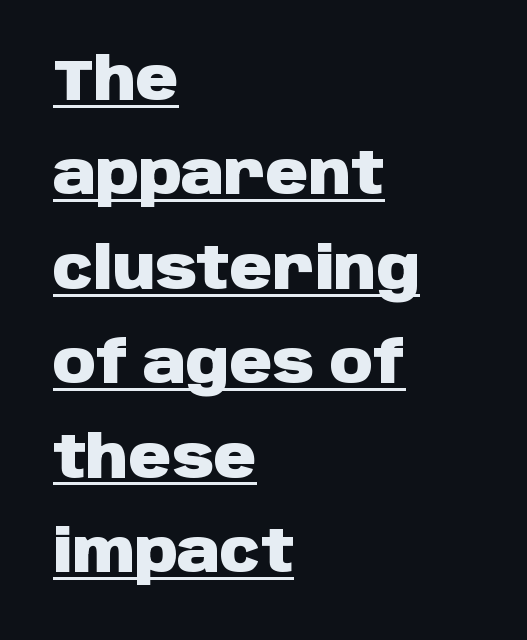
{"serif": "no", "italic": "no", "bold": "yes", "weight": "heavy", "width": "normal", "stroke_contrast": "low", "x_height": "large", "monospaced": "no", "underline": "yes", "align": "left", "line_spacing": "normal", "line_spacing_ratio": 1.6, "letter_spacing": "normal", "letter_spacing_em": 0.0, "glyph_px": 59}
